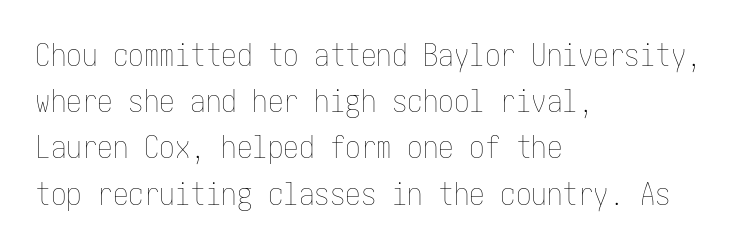
{"italic": "no", "bold": "no", "weight": "thin", "width": "condensed", "stroke_contrast": "low", "x_height": "medium", "underline": "no", "align": "left", "line_spacing": "normal", "line_spacing_ratio": 1.49, "letter_spacing": "normal", "letter_spacing_em": 0.0, "glyph_px": 31}
